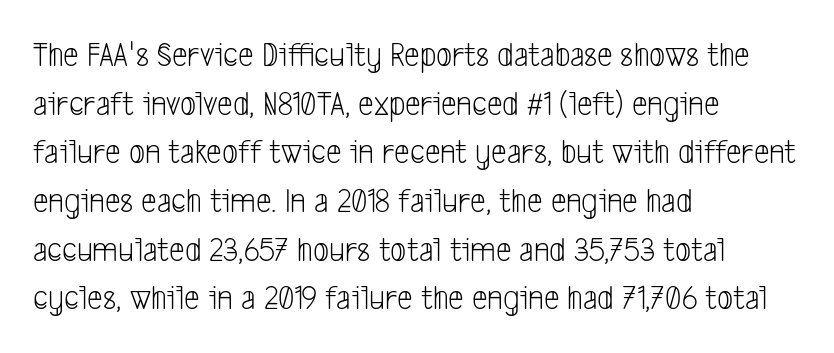
The setting favours the left margin, as ordinary paragraphs usually do. Unlike a traditional serif, this face leaves its strokes unadorned. Each row of text sits above clean, open space. Looks like regular typesetting: each glyph gets only the width it needs. Is the letter spacing exaggerated? No — it looks like the ordinary default. Compared with a typical body face, this is equally light or lighter still.
